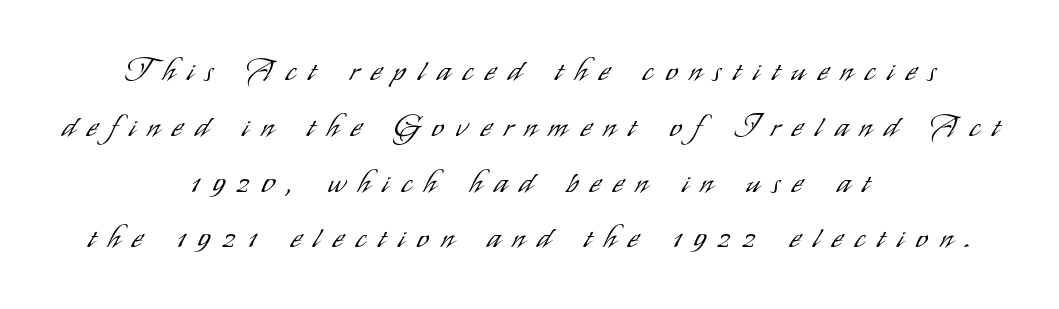
Substantial extra tracking has been applied to these lines. If you folded the block vertically in half, each line would mirror itself in length. A typesetter would call this proportional, since set widths differ per character. The passage shown is not bold in any degree. You can tell from the bare stems that sans-serif type was used.
